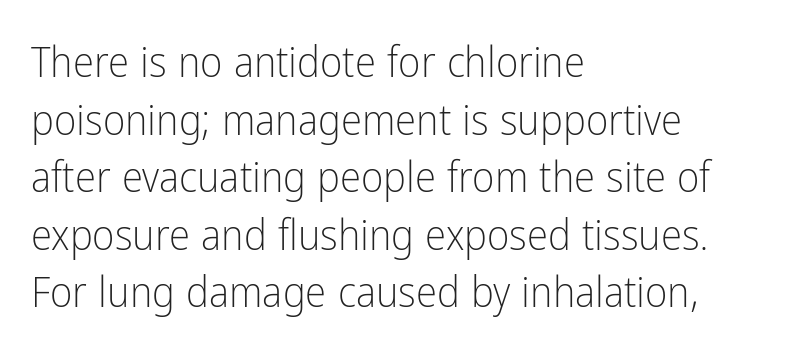
The image shows 43 px light, condensed sans-serif type, upright; set left-aligned, normal line spacing (1.34x), normal letter spacing, not underlined; low stroke contrast and a medium x-height.
